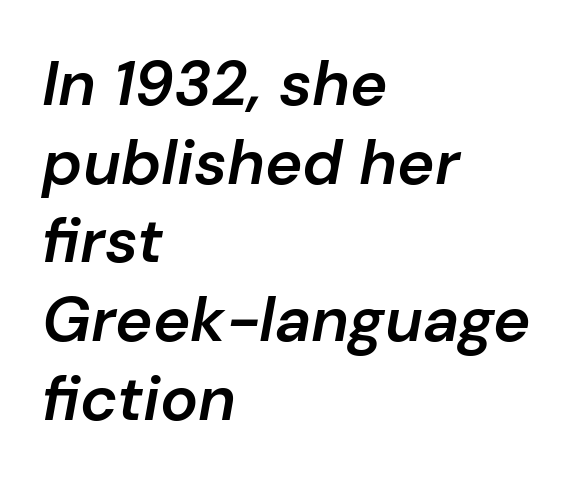
The image shows 63 px semibold type, italic (leaning right); set left-aligned, normal line spacing (1.25x), normal letter spacing, not underlined; low stroke contrast and a medium x-height.
